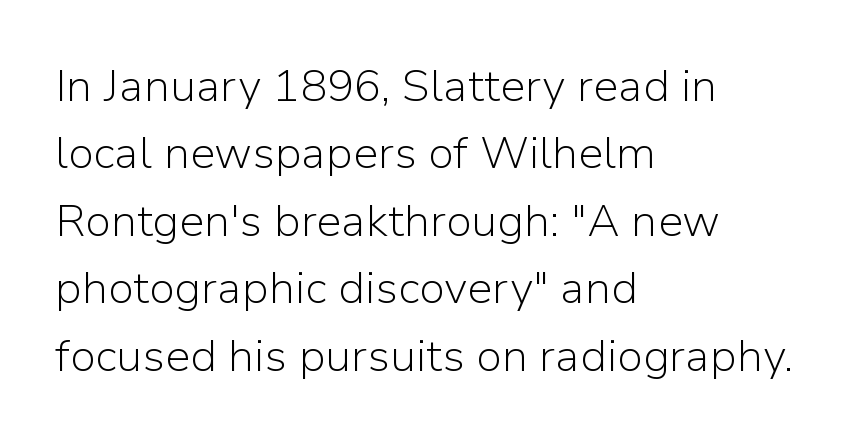
The letters advance in unequal steps, a hallmark of proportional type. If you measured baseline to baseline, you'd find a middling distance. Type style note: lacks serifs. Is the block centered? No — it sits flush against the left margin. How are the letters spaced? Ordinarily, with no added tracking.
